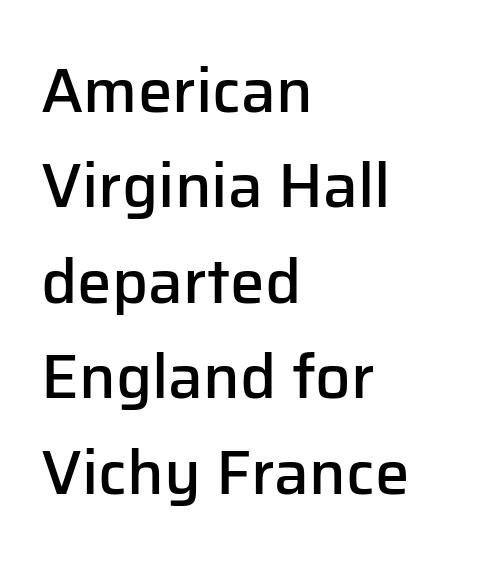
In terms of weight, the rendering is demibold, just under bold. Reading down the block, your eye returns to a fixed left position each line. Caption: standard tracking, unaltered. The rendering uses natural spacing where letterforms have individual widths. Horizontal bands of white between lines are of average thickness.
